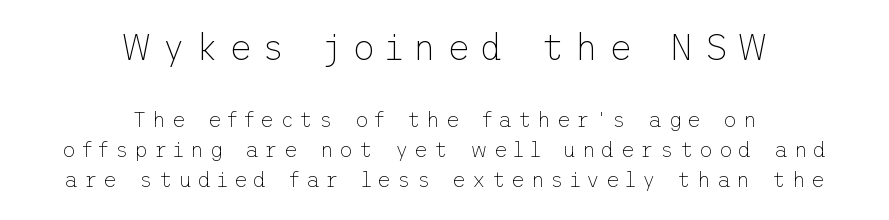
Q: Is the text bold? A: No.
Q: Is the text italic (slanted)? A: No, it is upright.
Q: Is the typeface a serif or a sans-serif typeface? A: Sans-serif.
Q: Is the text underlined? A: No.
Q: How is the paragraph aligned? A: Centered.
Q: Is the spacing between letters normal or unusually wide? A: Unusually wide.
Q: Is the spacing between lines tight, normal or loose? A: Normal.
Q: Which block of text is set in a larger size, the first (top) or the second (bottom)? A: The first (top) one.
Q: Width (condensed, normal, or wide)? A: Normal.
Q: Stroke contrast? A: Low.
Q: x-height? A: Medium.
